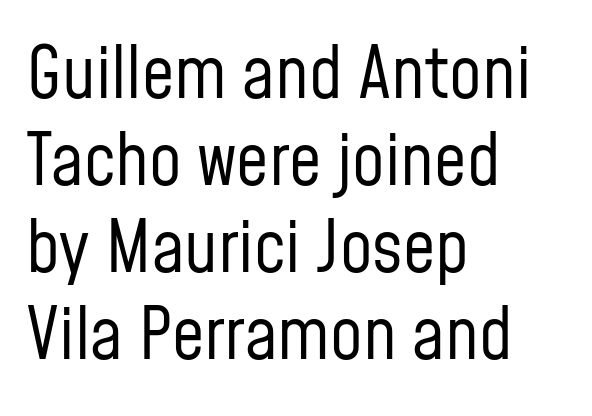
Which margin do the lines hug? The left one — the right edge is uneven. The zone under the glyphs is completely vacant. Italic: no, the glyphs are upright roman. Letterform terminals end flat and unadorned throughout the passage. Heft: none added — not bold. Nobody touched the tracking dial on this one.
